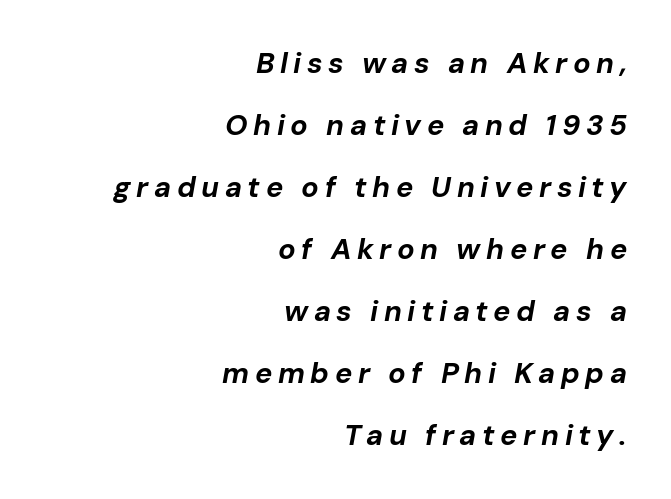
Proportional: the letters do not fall into vertical columns. Casual observation: everything's shoved over to the right. This sample uses an oblique cut, with every glyph tilted off the vertical. The specimen omits any rule beneath the text block's lines. Reading down the column, the eye jumps a long way to each next line. Bold? Absolutely — the strokes are thick and heavy.
